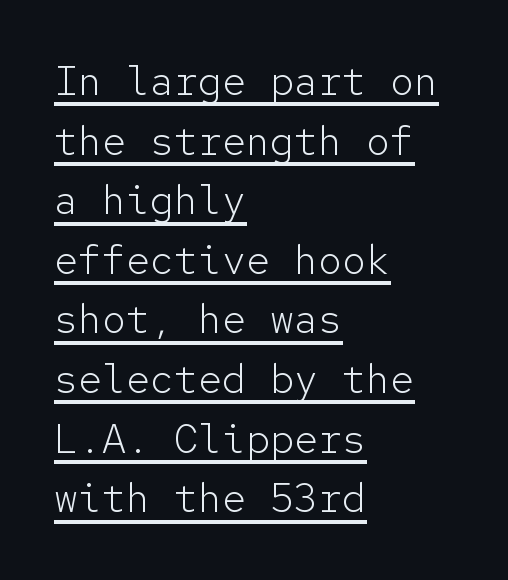
The image shows 40 px light sans-serif type, upright, monospaced; set left-aligned, normal line spacing (1.49x), normal letter spacing, underlined; low stroke contrast and a medium x-height.
